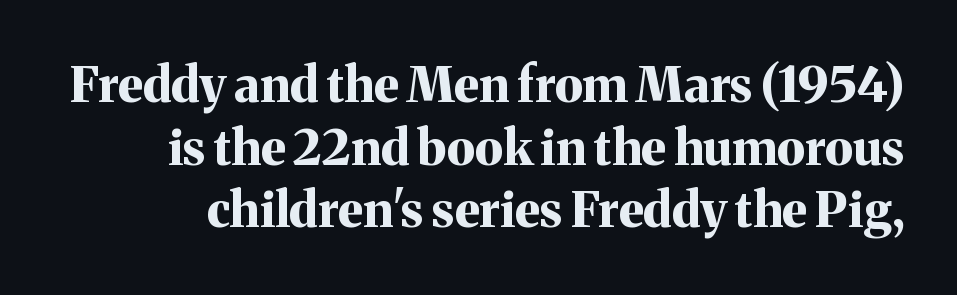
Honestly, there is no underline to notice here at all. Notice how descenders clear the ascenders below comfortably — that's standard leading. Quick note: not italic, upright. Does the weight exceed regular? Yes, all the way to bold. These lines are rendered in a variable-pitch font.
